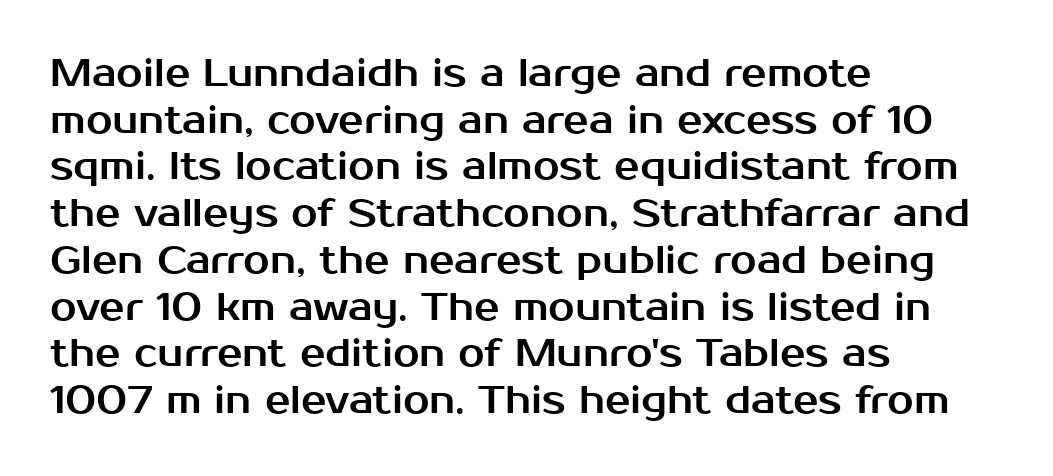
Q: Is the text italic (slanted)? A: No, it is upright.
Q: Is the typeface a serif or a sans-serif typeface? A: Sans-serif.
Q: Is the text underlined? A: No.
Q: How is the paragraph aligned? A: Left-aligned.
Q: Is the spacing between letters normal or unusually wide? A: Normal.
Q: Width (condensed, normal, or wide)? A: Normal.
Q: Stroke contrast? A: Medium.
Q: x-height? A: Medium.
Q: Monospaced? A: No.
